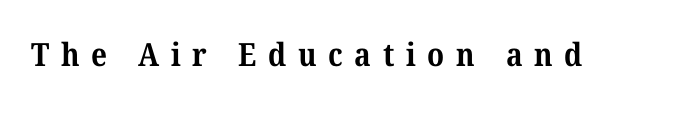
{"serif": "yes", "bold": "yes", "weight": "bold", "width": "normal", "stroke_contrast": "medium", "x_height": "medium", "monospaced": "no", "underline": "no", "letter_spacing": "wide", "letter_spacing_em": 0.36, "glyph_px": 32}
